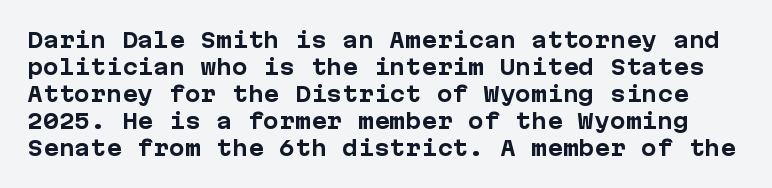
{"italic": "no", "bold": "yes", "underline": "no", "line_spacing": "normal", "line_spacing_ratio": 1.28, "letter_spacing": "normal", "letter_spacing_em": 0.0, "glyph_px": 21}
